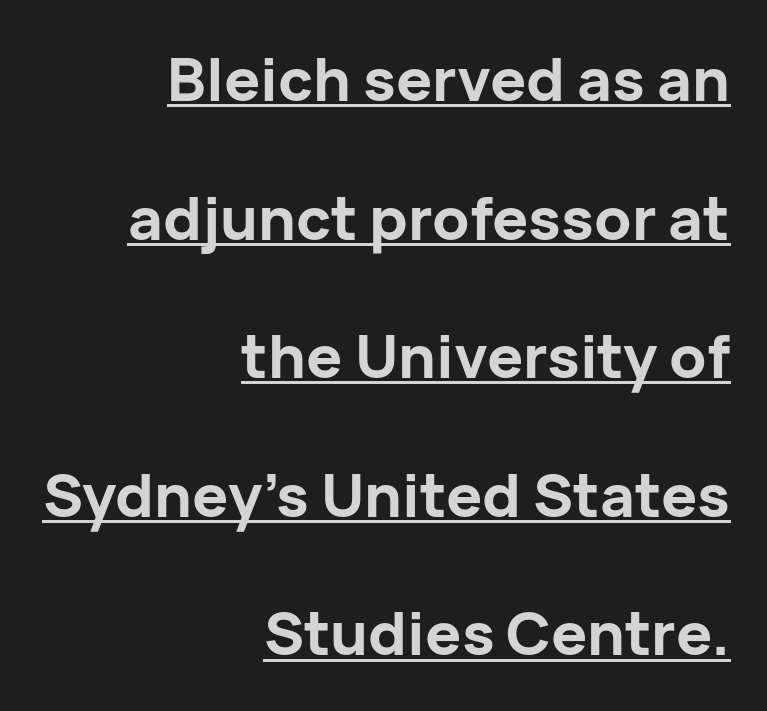
Q: Is the text bold? A: Yes.
Q: Is the text italic (slanted)? A: No, it is upright.
Q: Is the typeface a serif or a sans-serif typeface? A: Sans-serif.
Q: Is the text underlined? A: Yes.
Q: How is the paragraph aligned? A: Right-aligned.
Q: Is the spacing between letters normal or unusually wide? A: Normal.
Q: Is the spacing between lines tight, normal or loose? A: Loose.
Q: Width (condensed, normal, or wide)? A: Normal.
Q: Stroke contrast? A: Low.
Q: x-height? A: Medium.
Q: Monospaced? A: No.
